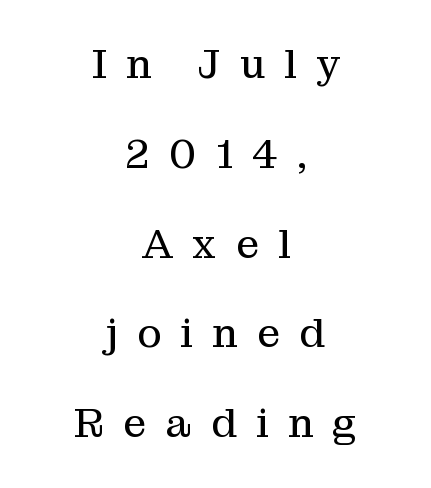
Q: Is the text bold? A: No.
Q: Is the text italic (slanted)? A: No, it is upright.
Q: Is the typeface a serif or a sans-serif typeface? A: Serif.
Q: Is the text underlined? A: No.
Q: How is the paragraph aligned? A: Centered.
Q: Is the spacing between letters normal or unusually wide? A: Unusually wide.
Q: Is the spacing between lines tight, normal or loose? A: Loose.
Q: Width (condensed, normal, or wide)? A: Normal.
Q: Stroke contrast? A: Medium.
Q: x-height? A: Medium.
Q: Monospaced? A: No.
